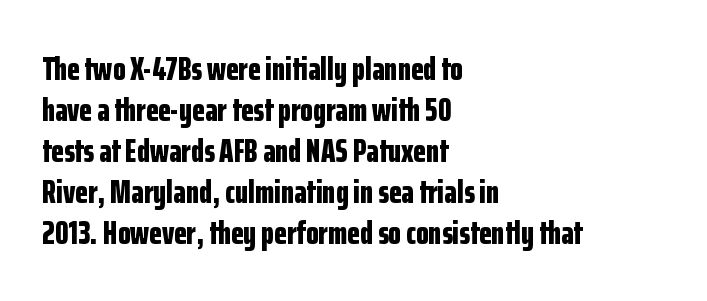
A full-strength bold gives these letters their thick strokes. Nobody touched the tracking dial on this one. Is this a fixed-width face? No — the glyphs have proportional, varying widths. Nothing sits at the stroke ends, so this counts as sans-serif. When letters stand straight like this, we call the style roman or upright.
